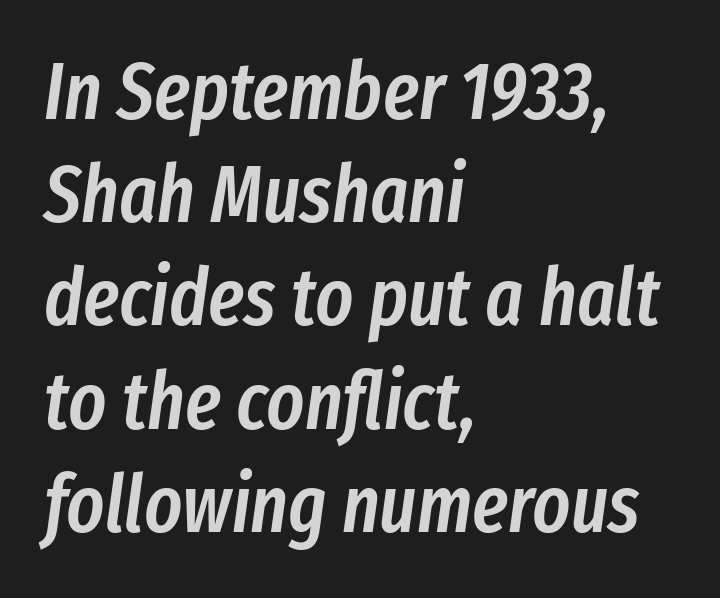
The image shows 80 px semibold, condensed type, italic (leaning right); set left-aligned, normal line spacing (1.29x), normal letter spacing, not underlined; low stroke contrast and a medium x-height.
